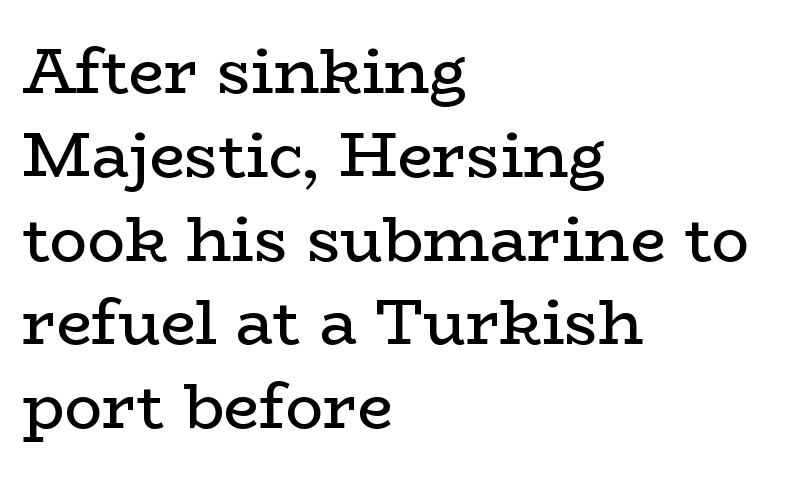
Q: Is the text bold? A: No.
Q: Is the text italic (slanted)? A: No, it is upright.
Q: Is the typeface a serif or a sans-serif typeface? A: Serif.
Q: Is the text underlined? A: No.
Q: How is the paragraph aligned? A: Left-aligned.
Q: Is the spacing between letters normal or unusually wide? A: Normal.
Q: Is the spacing between lines tight, normal or loose? A: Normal.
Q: Width (condensed, normal, or wide)? A: Wide.
Q: Stroke contrast? A: Low.
Q: x-height? A: Medium.
Q: Monospaced? A: No.
